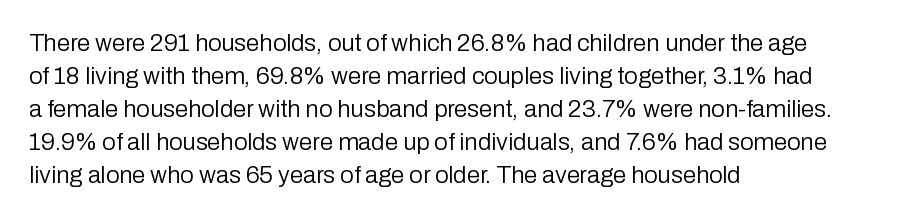
These lines stack with their left ends in a neat column. Letters rest on an invisible, unmarked baseline. The lines sit at an ordinary, default distance from one another. The type sits square on the baseline with zero lean. No letter is thick-stroked: the sample isn't bold. Default kerning and tracking; the words read as compact shapes.
